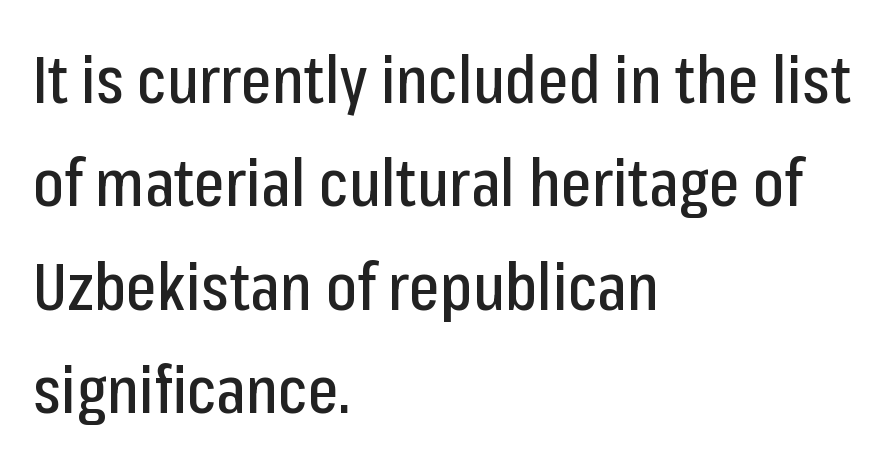
{"serif": "no", "italic": "no", "width": "condensed", "stroke_contrast": "low", "x_height": "medium", "monospaced": "no", "underline": "no", "align": "left", "line_spacing": "normal", "line_spacing_ratio": 1.59, "letter_spacing": "normal", "letter_spacing_em": 0.0, "glyph_px": 65}
